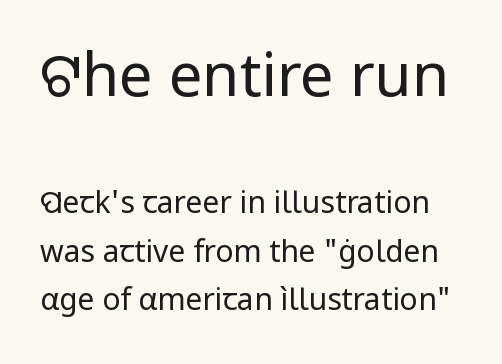
Q: Is the text bold? A: No.
Q: Is the text italic (slanted)? A: No, it is upright.
Q: Is the typeface a serif or a sans-serif typeface? A: Sans-serif.
Q: Is the text underlined? A: No.
Q: Is the spacing between letters normal or unusually wide? A: Normal.
Q: Is the spacing between lines tight, normal or loose? A: Normal.
Q: Which block of text is set in a larger size, the first (top) or the second (bottom)? A: The first (top) one.
Q: Width (condensed, normal, or wide)? A: Normal.
Q: Stroke contrast? A: Low.
Q: x-height? A: Medium.
Q: Monospaced? A: No.
